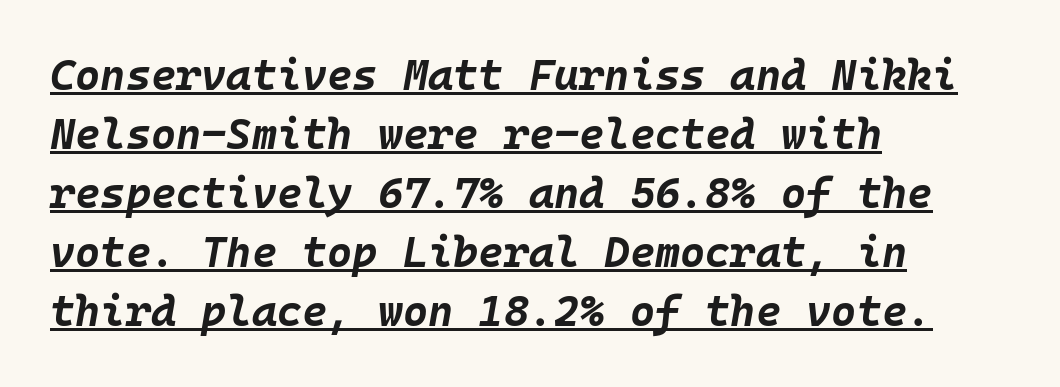
A typesetter would call this monospace, since all characters share one set width. This sample is left-justified, so line endings fall wherever the words run out. Compared with ordinary roman type, these characters are visibly tilted. Beneath each row of characters lies a ruled line.
